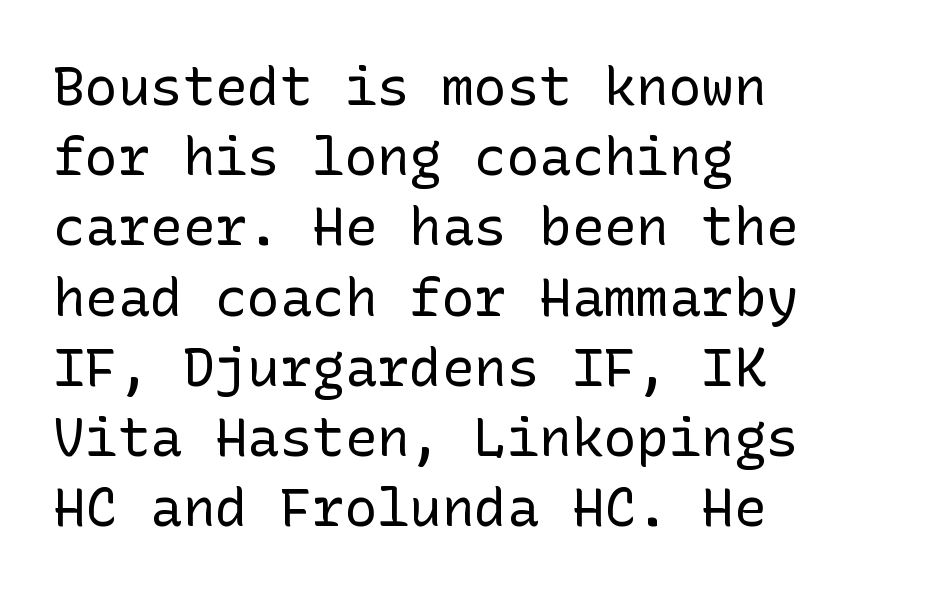
Q: Is the text bold? A: No.
Q: Is the text italic (slanted)? A: No, it is upright.
Q: Is the typeface a serif or a sans-serif typeface? A: Sans-serif.
Q: Is the text underlined? A: No.
Q: How is the paragraph aligned? A: Left-aligned.
Q: Is the spacing between letters normal or unusually wide? A: Normal.
Q: Is the spacing between lines tight, normal or loose? A: Normal.
Q: Width (condensed, normal, or wide)? A: Normal.
Q: Stroke contrast? A: Low.
Q: x-height? A: Medium.
